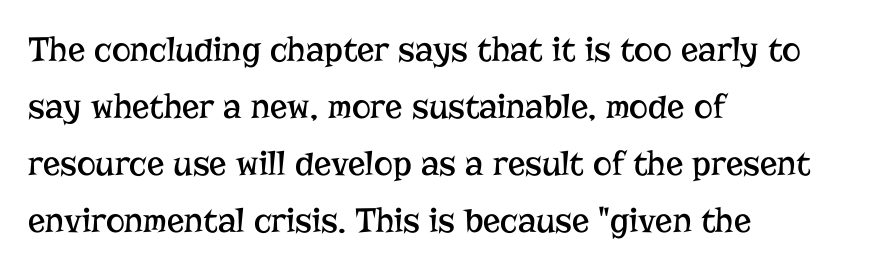
{"serif": "yes", "italic": "no", "bold": "no", "weight": "regular", "width": "normal", "stroke_contrast": "low", "x_height": "medium", "monospaced": "no", "underline": "no", "align": "left", "line_spacing": "normal", "line_spacing_ratio": 1.58, "letter_spacing": "normal", "letter_spacing_em": 0.0, "glyph_px": 36}
